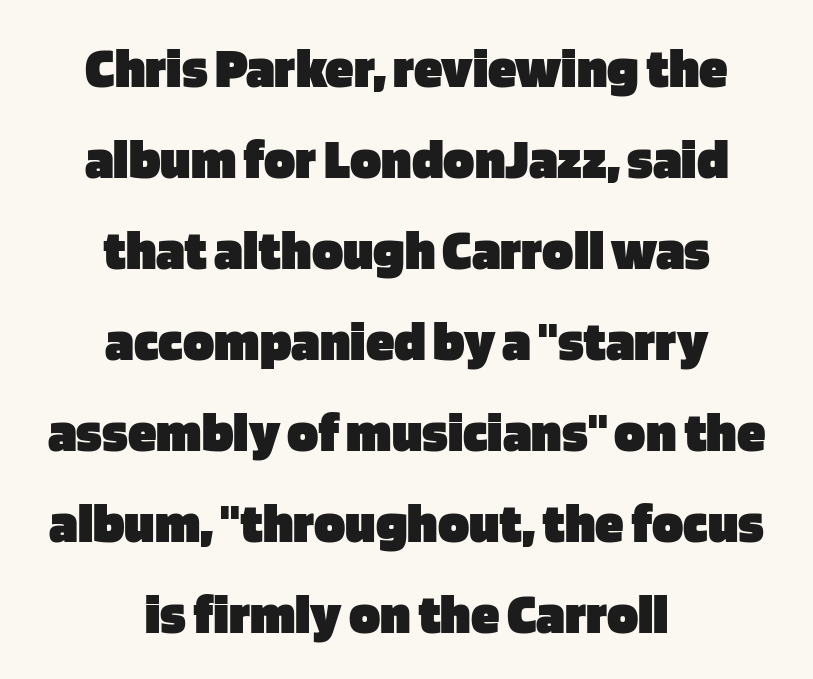
Horizontal bands of white between lines are of average thickness. Visually the block forms a symmetrical silhouette, jagged on both flanks. Character widths vary here, with narrow letters taking less room than wide ones. This is roman type, the default non-slanted kind. This rendering leaves character spacing at its baseline value.
